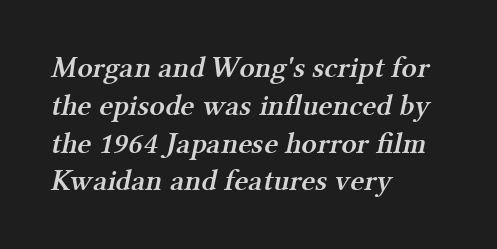
The type is set solid horizontally, with unmodified tracking. These lines sit exactly where default settings would place them. A typesetter would call this proportional, since set widths differ per character. The rag falls on the right side of this text block. The passage shown is not underscored anywhere. The font family rendered here belongs to the serif group.
